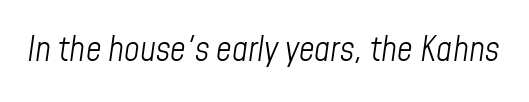
Underline: absent. The strokes carry an ordinary text weight at most. The tracking reads as untouched default to a designer's eye. Note the varied advance widths — an 'i' is clearly narrower than an 'm'.
